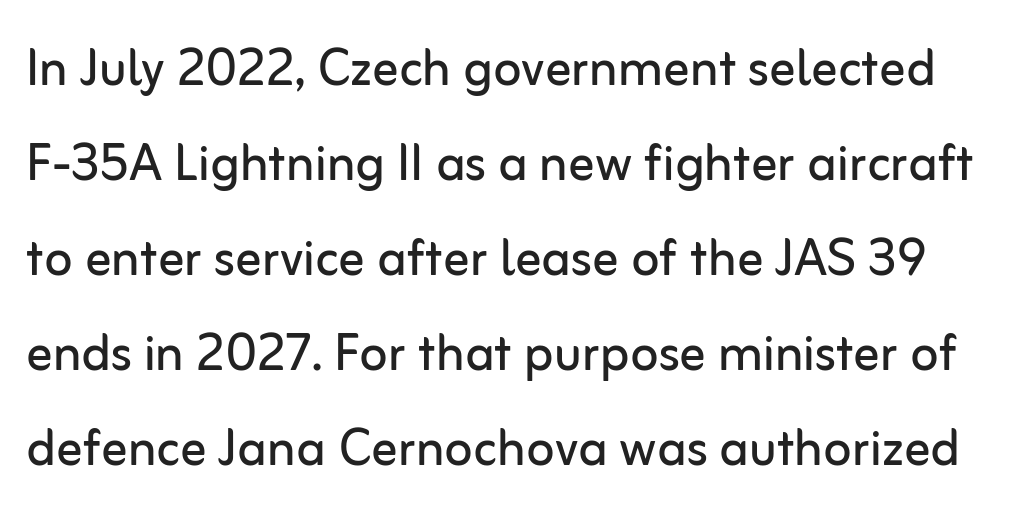
The rows are spaced the way most documents space them. These lines are rendered in a variable-pitch font. This is not heavy type; no bold has been used. Look at the tracking — it's just the regular setting, nothing added.
